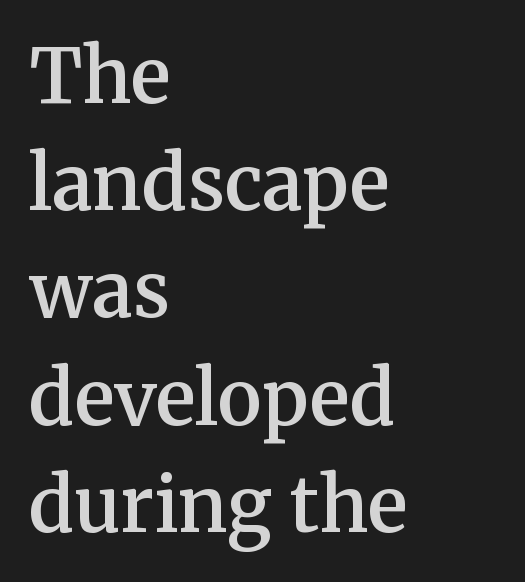
The image shows 75 px semibold serif type, upright; set left-aligned, normal line spacing (1.43x), normal letter spacing, not underlined; medium stroke contrast and a medium x-height.
